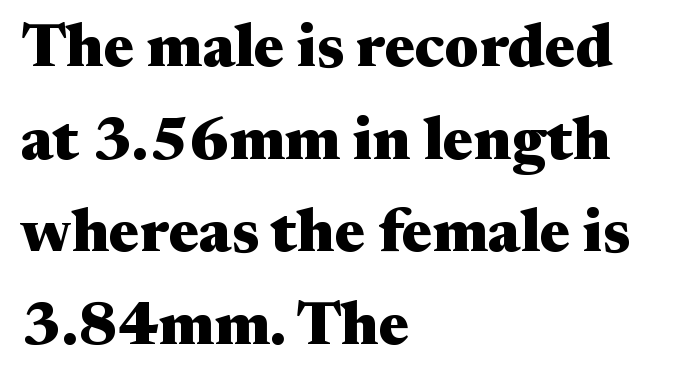
The image shows 61 px heavy, wide serif type, upright; set left-aligned, normal line spacing (1.52x), normal letter spacing, not underlined; medium stroke contrast and a medium x-height.
